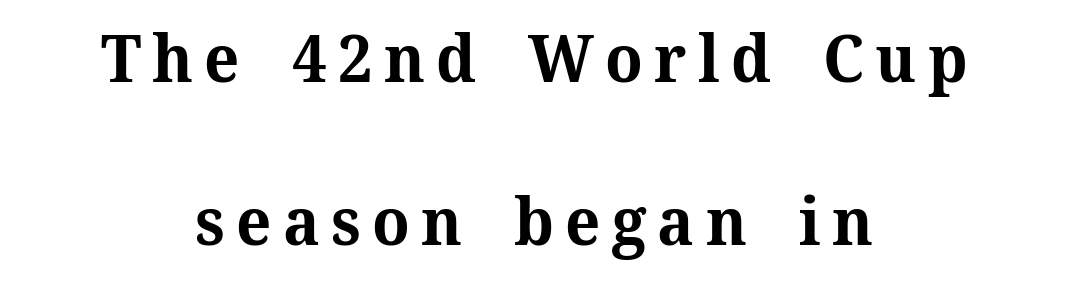
{"serif": "yes", "italic": "no", "bold": "yes", "weight": "bold", "width": "normal", "stroke_contrast": "medium", "x_height": "medium", "monospaced": "no", "underline": "no", "align": "center", "line_spacing": "loose", "line_spacing_ratio": 2.47, "glyph_px": 66}
